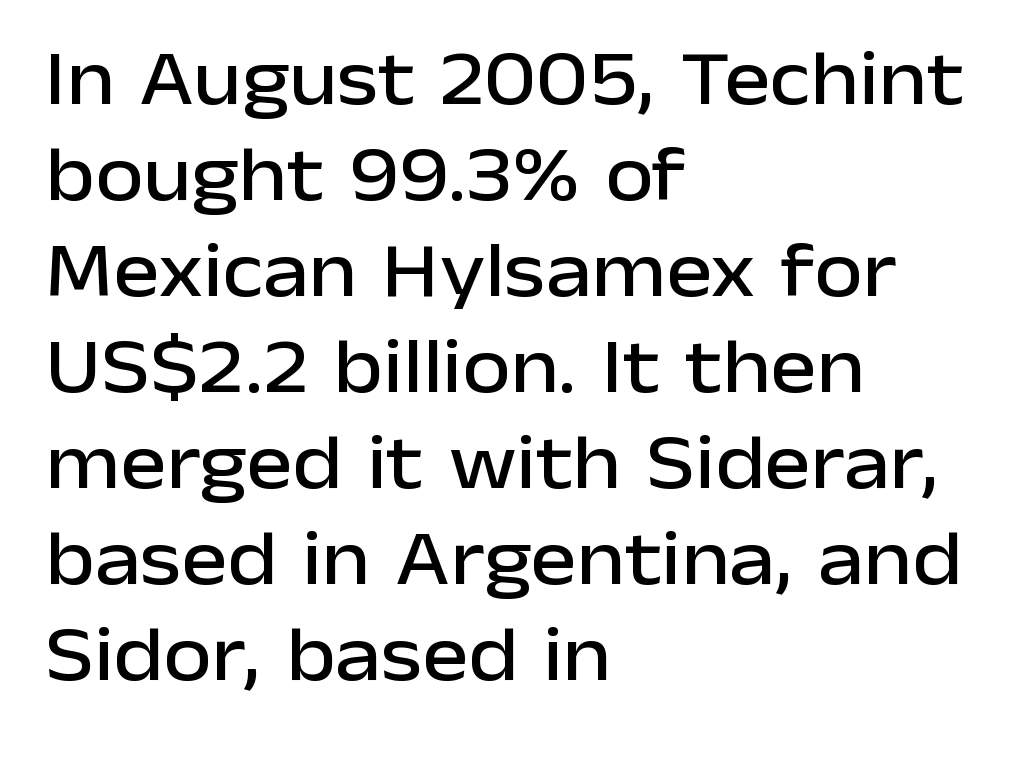
{"serif": "no", "italic": "no", "width": "normal", "stroke_contrast": "low", "x_height": "medium", "monospaced": "no", "underline": "no", "align": "left", "line_spacing_ratio": 1.23, "letter_spacing": "normal", "letter_spacing_em": 0.0, "glyph_px": 78}
